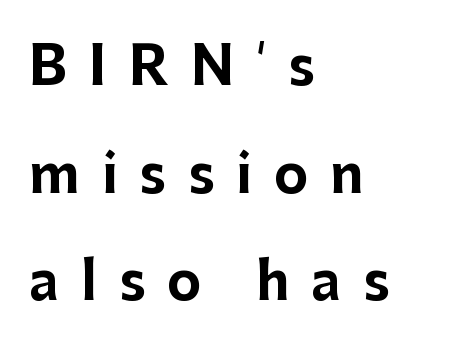
The image shows 52 px bold sans-serif type, upright; set left-aligned, loose line spacing (2.07x), unusually wide letter spacing (+0.42 em), not underlined; low stroke contrast and a medium x-height.
